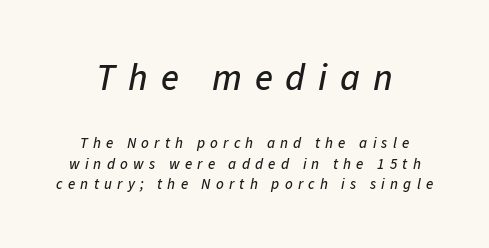
The image shows 37 px text type, italic (leaning right); set normal line spacing (1.37x), unusually wide letter spacing (+0.35 em), not underlined; the first (top) block is 2.47x larger; low stroke contrast and a medium x-height.
